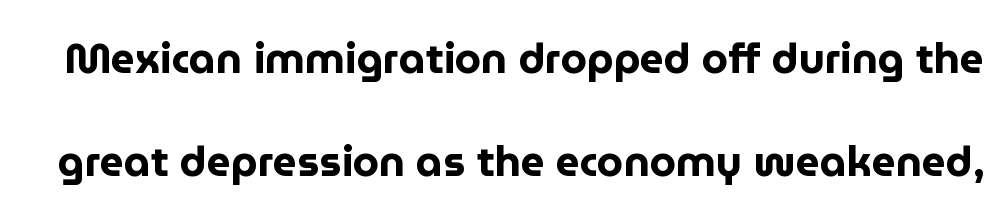
The letters advance in unequal steps, a hallmark of proportional type. Regarding serifs, this sample does without them. Anything drawn beneath the words? Only blank space. Thick stems and heavy bowls — unmistakably bold. Is there much room between lines? Yes — plenty of vertical air separates them.
